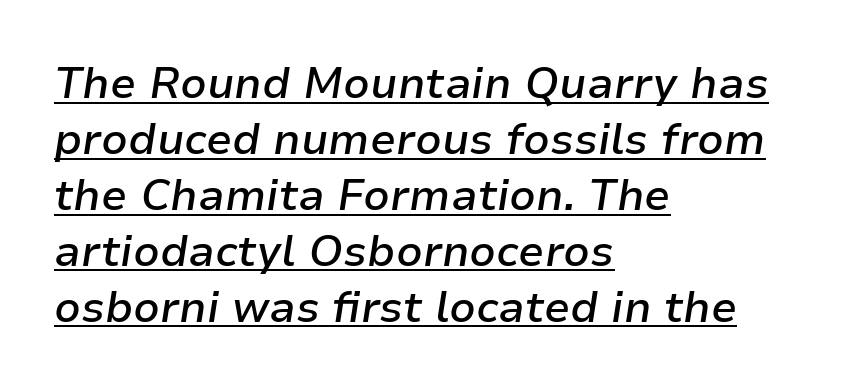
The image shows 43 px semibold type, italic (leaning right); set left-aligned, normal line spacing (1.3x), normal letter spacing, underlined; low stroke contrast and a medium x-height.
